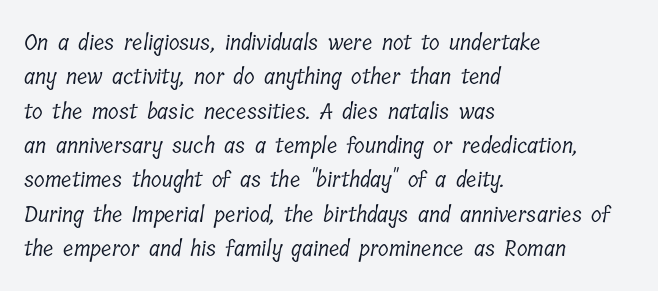
Q: Is the text bold? A: No.
Q: Is the text underlined? A: No.
Q: How is the paragraph aligned? A: Left-aligned.
Q: Is the spacing between letters normal or unusually wide? A: Normal.
Q: Is the spacing between lines tight, normal or loose? A: Normal.
